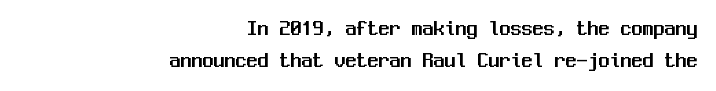
{"italic": "no", "underline": "no", "align": "right", "line_spacing": "normal", "line_spacing_ratio": 1.45, "letter_spacing": "normal", "letter_spacing_em": 0.0, "glyph_px": 22}
